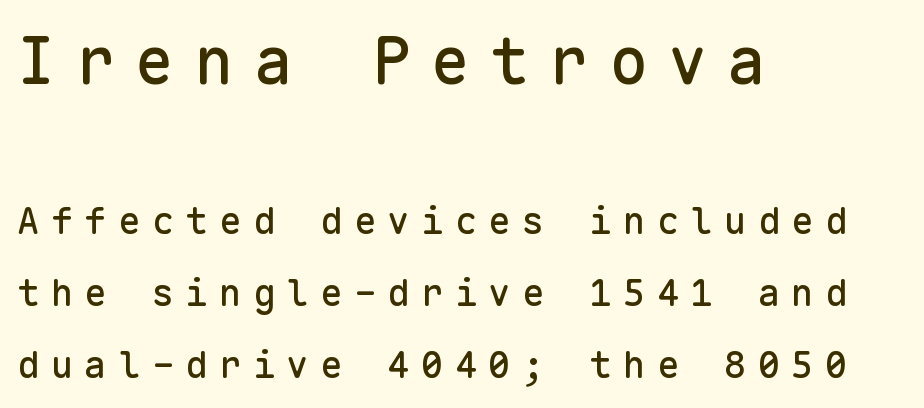
{"serif": "no", "italic": "no", "width": "normal", "stroke_contrast": "low", "x_height": "medium", "monospaced": "yes", "underline": "no", "align": "left", "line_spacing": "loose", "line_spacing_ratio": 1.95, "letter_spacing": "wide", "letter_spacing_em": 0.31, "larger_block": "first", "size_ratio": 1.76, "glyph_px": 65}
